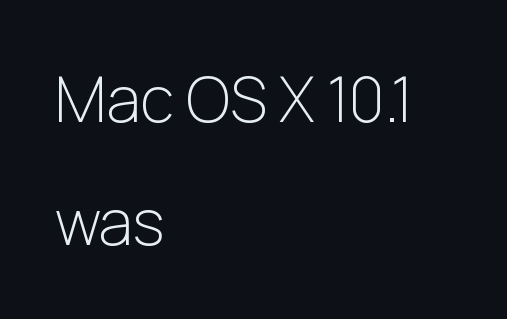
Does the leading feel generous? Absolutely, it's lavish. Note the varied advance widths — an 'i' is clearly narrower than an 'm'. Each stroke keeps to a modest, everyday thickness or less. Notice how the passage keeps a crisp vertical edge on the left only. The glyphs in this specimen are sans serif.
